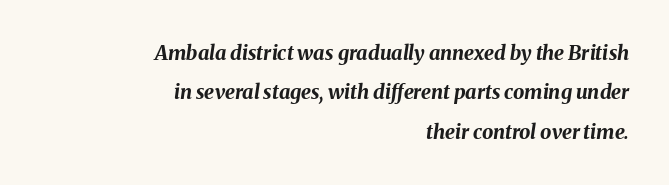
Here the glyphs are tracked normally, forming tight word shapes. Successive baselines arrive slowly, with a big drop between each. The baseline area is clear. The paragraph shown leans on its right margin. If you drew a line through each stem, it would be angled.
